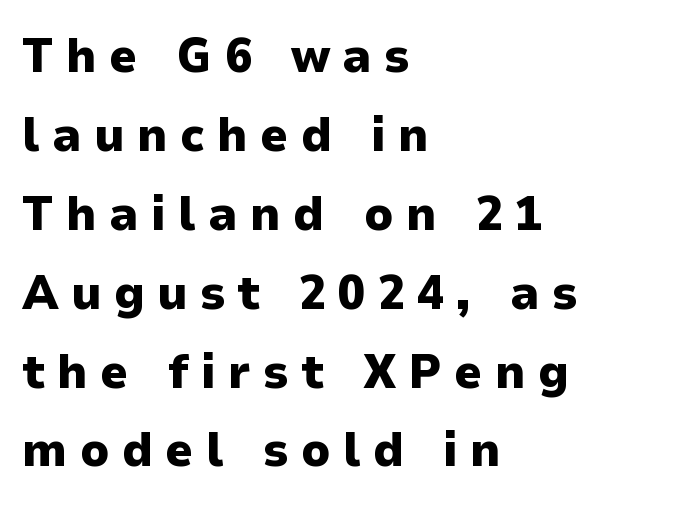
Q: Is the text bold? A: Yes.
Q: Is the text italic (slanted)? A: No, it is upright.
Q: Is the typeface a serif or a sans-serif typeface? A: Sans-serif.
Q: Is the text underlined? A: No.
Q: How is the paragraph aligned? A: Left-aligned.
Q: Is the spacing between letters normal or unusually wide? A: Unusually wide.
Q: Is the spacing between lines tight, normal or loose? A: Normal.
Q: Width (condensed, normal, or wide)? A: Normal.
Q: Stroke contrast? A: Low.
Q: x-height? A: Medium.
Q: Monospaced? A: No.
